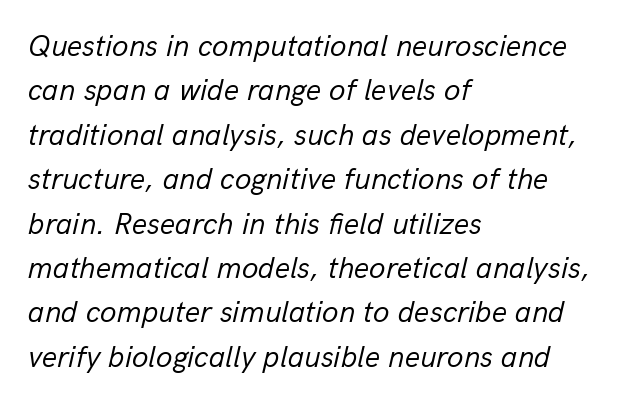
The image shows 30 px regular-weight type, italic (leaning right); set left-aligned, normal line spacing (1.48x), normal letter spacing, not underlined; low stroke contrast and a medium x-height.
